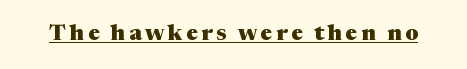
Heft: maximum for text — a bold. The rendering uses the underline text-decoration. Do the letters lean? They stand straight.
